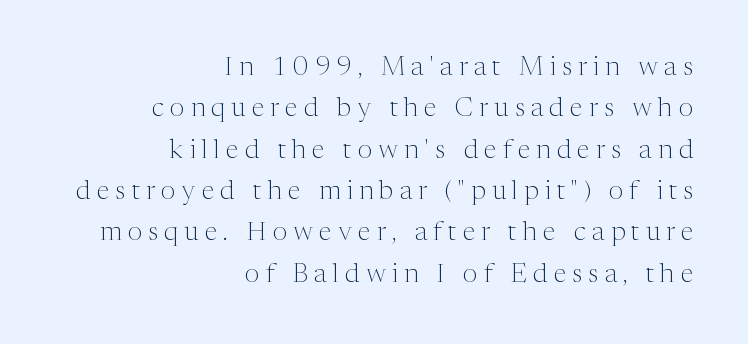
Honestly, the row spacing looks completely unremarkable. Descenders hang freely into open space. This rendering uses right alignment, leaving the left contour irregular. Stroke mass is kept to a normal reading level or below. The lettering holds an erect, upright posture throughout.
